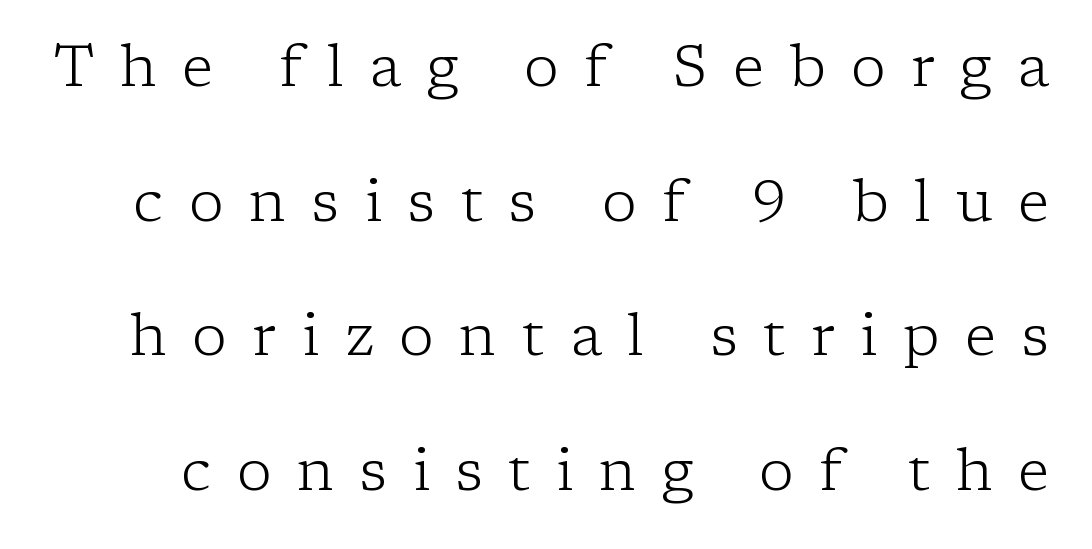
Is this a fixed-width face? No — the glyphs have proportional, varying widths. A typesetter would call this heavily tracked-out type. Reading down the column, the eye jumps a long way to each next line. Is the stroke heavy? The answer is a plain regular-or-lighter. It's the straight-up-and-down kind of type. You can tell from the footed stems that serif type was used.
